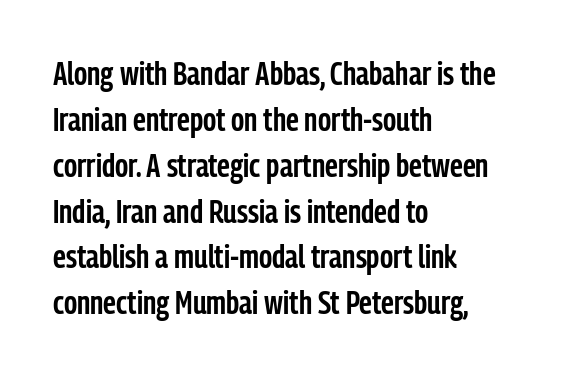
The image shows 33 px semibold, condensed sans-serif type, upright; set left-aligned, normal line spacing (1.39x), normal letter spacing, not underlined; low stroke contrast and a medium x-height.
